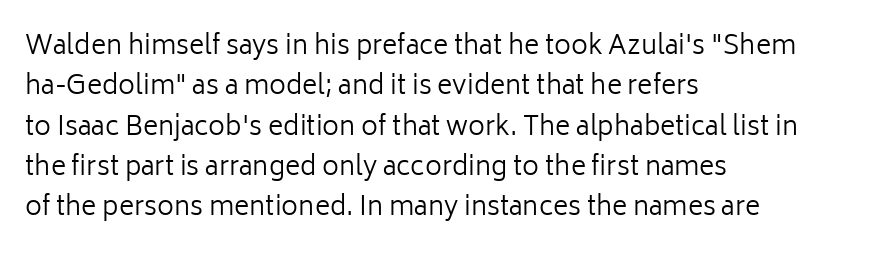
Q: Is the text bold? A: No.
Q: Is the text italic (slanted)? A: No, it is upright.
Q: Is the text underlined? A: No.
Q: How is the paragraph aligned? A: Left-aligned.
Q: Is the spacing between letters normal or unusually wide? A: Normal.
Q: Is the spacing between lines tight, normal or loose? A: Normal.
